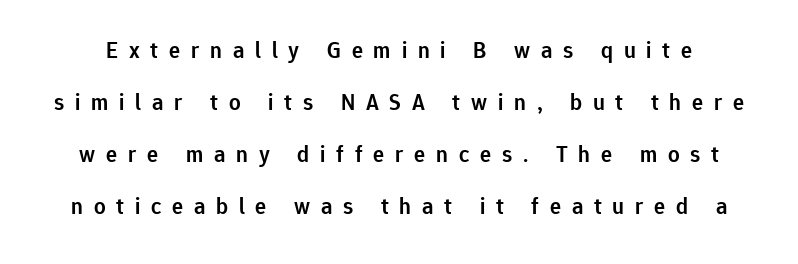
The axis of the letterforms is exactly vertical. The words here are not underlined. The font is running at a semibold setting, under full bold. The line-height multiplier appears high, well above default. Characters follow at a spacing far wider than the type designer built in.
